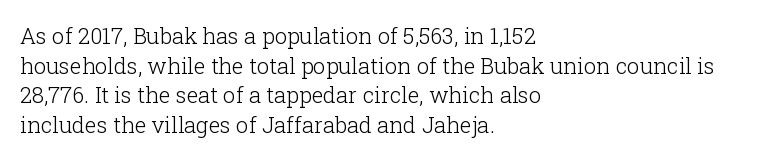
Q: Is the text bold? A: No.
Q: Is the text italic (slanted)? A: No, it is upright.
Q: Is the text underlined? A: No.
Q: How is the paragraph aligned? A: Left-aligned.
Q: Is the spacing between letters normal or unusually wide? A: Normal.
Q: Is the spacing between lines tight, normal or loose? A: Normal.
